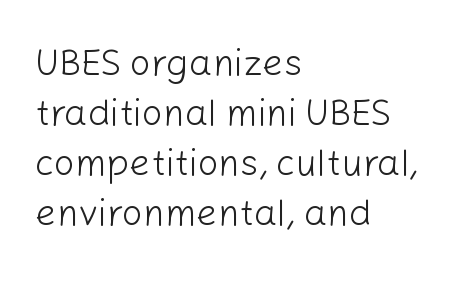
{"serif": "no", "italic": "no", "bold": "no", "weight": "light", "width": "normal", "stroke_contrast": "low", "x_height": "medium", "monospaced": "no", "underline": "no", "align": "left", "line_spacing": "normal", "line_spacing_ratio": 1.35, "letter_spacing": "normal", "letter_spacing_em": 0.0, "glyph_px": 37}
